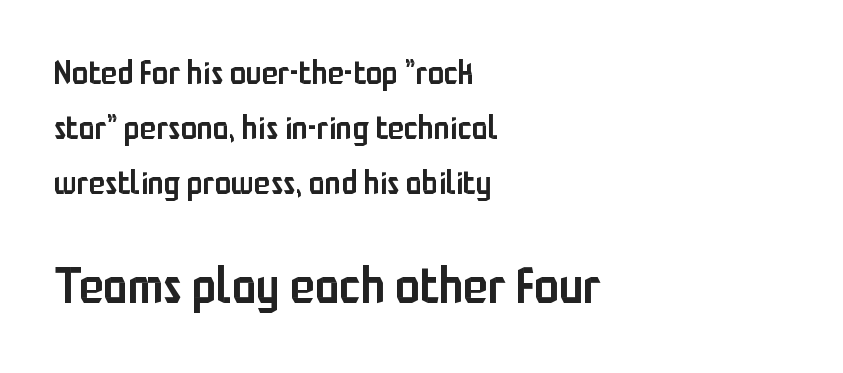
Default kerning and tracking; the words read as compact shapes. Examine the stroke ends and you'll find no serifs. A normal amount of white space separates one row of letters from the next. The passage shown is not underscored anywhere. The lines in this sample share a left origin and differ only in where they stop. Posture: upright roman.
